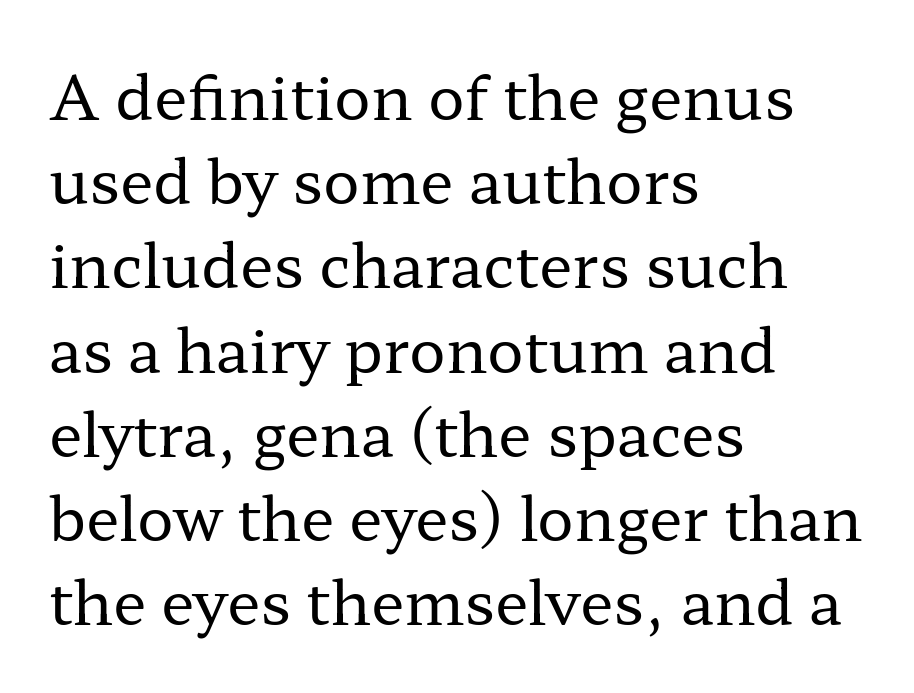
Q: Is the text bold? A: No.
Q: Is the text italic (slanted)? A: No, it is upright.
Q: Is the typeface a serif or a sans-serif typeface? A: Serif.
Q: Is the text underlined? A: No.
Q: How is the paragraph aligned? A: Left-aligned.
Q: Is the spacing between letters normal or unusually wide? A: Normal.
Q: Is the spacing between lines tight, normal or loose? A: Normal.
Q: Width (condensed, normal, or wide)? A: Wide.
Q: Stroke contrast? A: Low.
Q: x-height? A: Medium.
Q: Monospaced? A: No.
